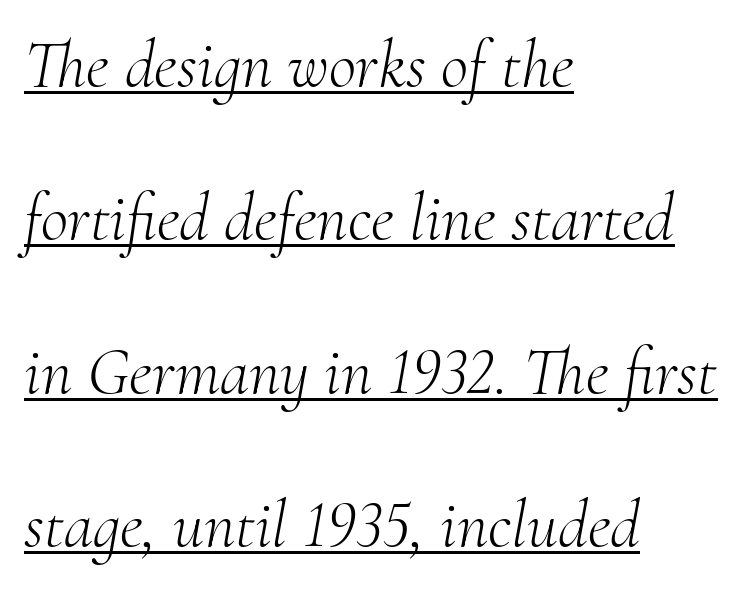
The image shows 67 px light serif type, italic (leaning right); set left-aligned, loose line spacing (2.29x), normal letter spacing, underlined; medium stroke contrast and a small x-height.
